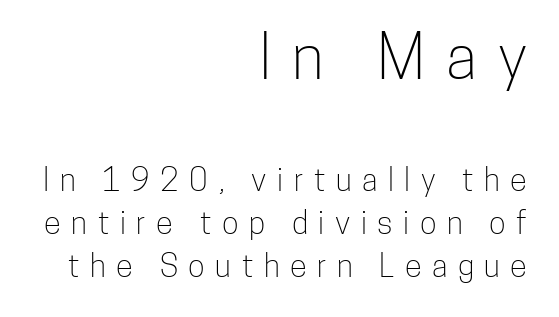
A normal amount of white space separates one row of letters from the next. Substantial extra tracking has been applied to these lines. Type size steps down from the first block to the second. No word sits above an underline. Serif or sans? Sans — the stroke terminals are bare. No extra ink here — the face is not bold.
